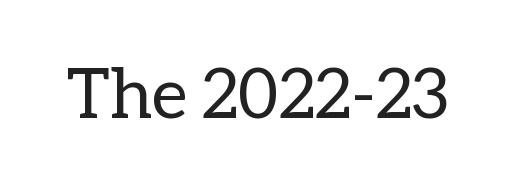
Beneath every word, the page is bare. Nope, not italic — everything's standing straight. A light-to-regular cut is what we see here. Do the characters align in a grid? No, the font is proportional. Tracking value appears to be zero — textbook default spacing.
